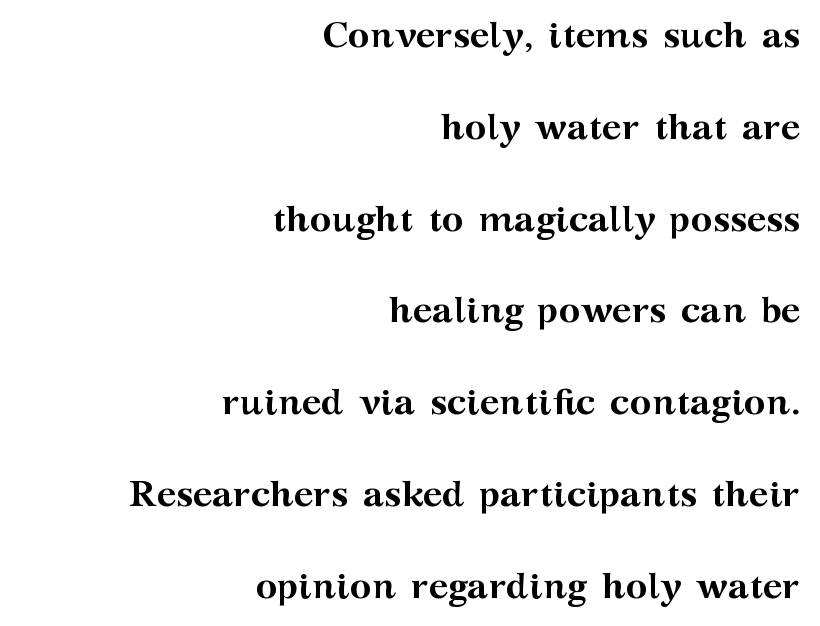
{"serif": "yes", "italic": "no", "bold": "yes", "weight": "semibold", "width": "wide", "stroke_contrast": "medium", "x_height": "medium", "monospaced": "no", "underline": "no", "align": "right", "line_spacing": "loose", "line_spacing_ratio": 2.48, "letter_spacing": "normal", "letter_spacing_em": 0.0, "glyph_px": 37}
